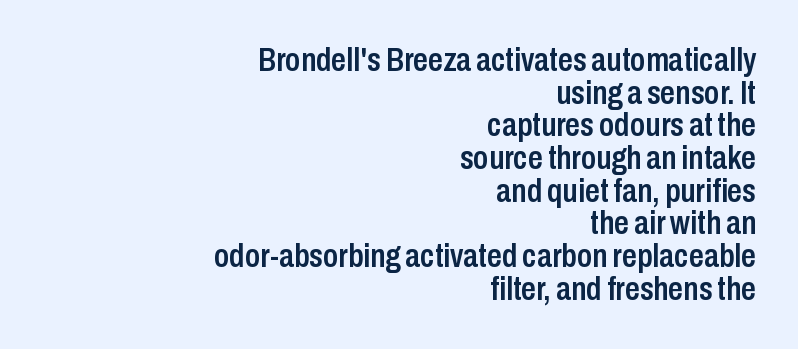
The image shows 33 px semibold, condensed sans-serif type, upright; set right-aligned, tight line spacing (0.99x), normal letter spacing, not underlined; low stroke contrast and a medium x-height.
